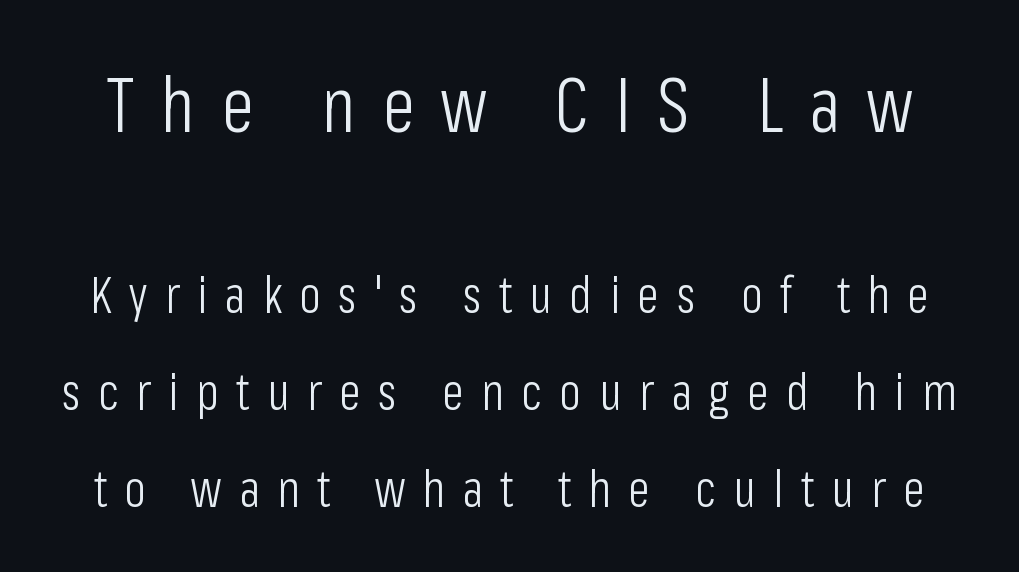
Q: Is the text bold? A: No.
Q: Is the text italic (slanted)? A: No, it is upright.
Q: Is the typeface a serif or a sans-serif typeface? A: Sans-serif.
Q: Is the text underlined? A: No.
Q: Is the spacing between letters normal or unusually wide? A: Unusually wide.
Q: Is the spacing between lines tight, normal or loose? A: Loose.
Q: Which block of text is set in a larger size, the first (top) or the second (bottom)? A: The first (top) one.
Q: Width (condensed, normal, or wide)? A: Condensed.
Q: Stroke contrast? A: Low.
Q: x-height? A: Medium.
Q: Monospaced? A: No.
